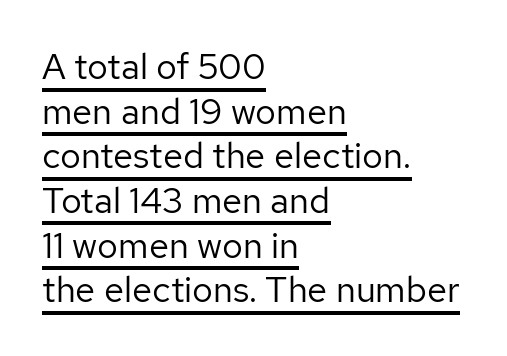
The image shows 36 px regular-weight sans-serif type, upright; set left-aligned, line spacing 1.24x, normal letter spacing, underlined; low stroke contrast and a medium x-height.
